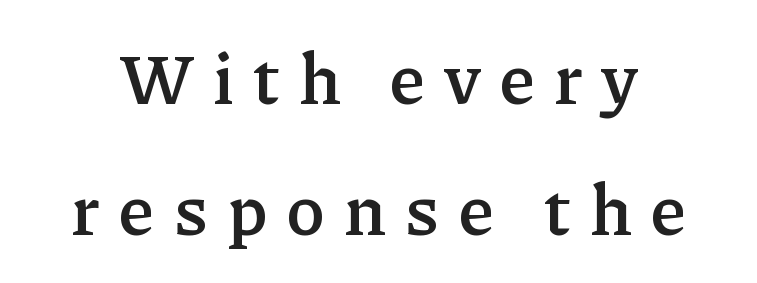
The image shows 72 px semibold serif type, upright; set line spacing 1.82x, unusually wide letter spacing (+0.27 em), not underlined; low stroke contrast and a medium x-height.
